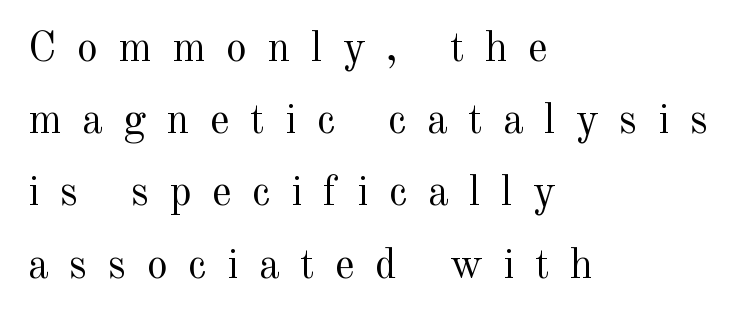
The ragged edge is on the right, which tells us the setting is flush left. Summary of weight: not heavy and not bold. No italicization has been applied; the sample stays upright. The foot of each line stays bare and open. Varying glyph widths throughout — classic text-font behaviour. Someone cranked the tracking dial way up on this one.
